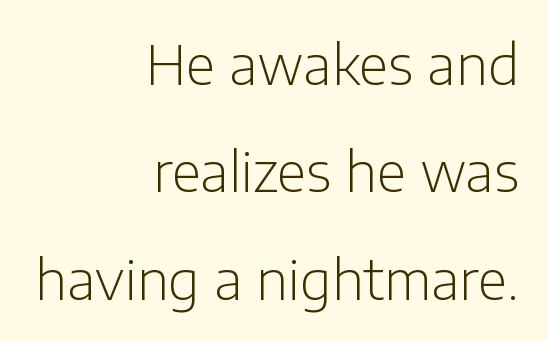
The image shows 54 px light sans-serif type, upright; set right-aligned, loose line spacing (1.99x), normal letter spacing, not underlined; low stroke contrast and a medium x-height.
